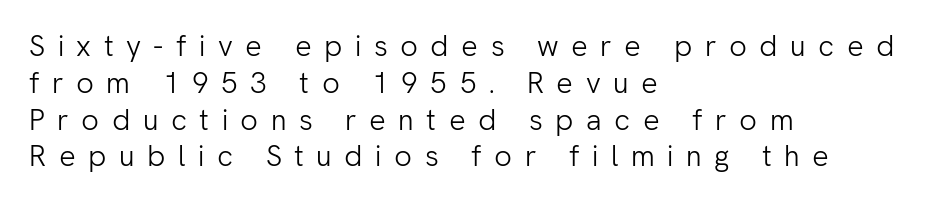
One glance says typical: line gaps are just what's usual. Tracking value appears strongly positive — letters spread wide. Looks like regular typesetting: each glyph gets only the width it needs. Just letters on the line, the space beneath them empty. Nope, not italic — everything's standing straight.
